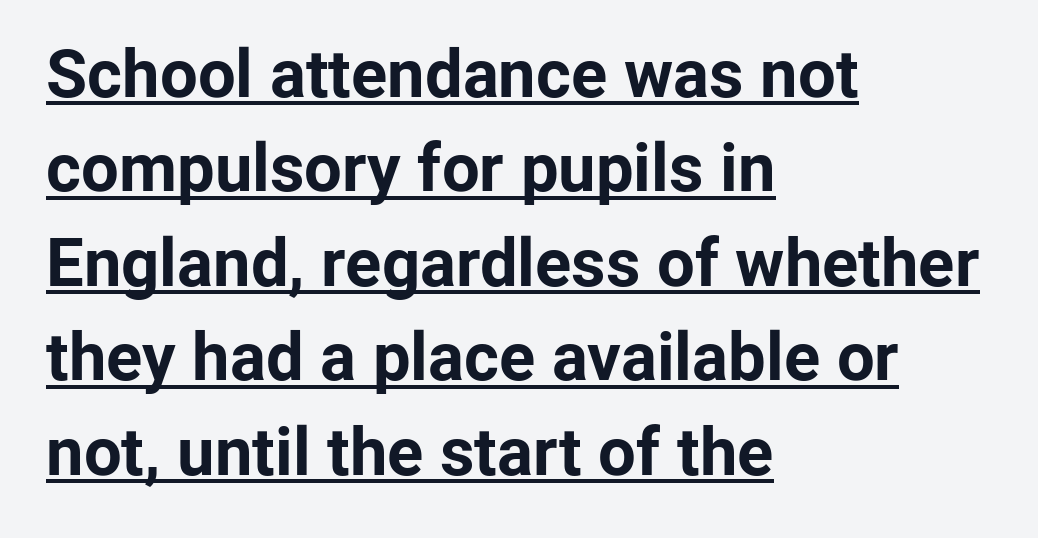
The image shows 67 px bold sans-serif type, upright; set left-aligned, normal line spacing (1.41x), normal letter spacing, underlined; low stroke contrast and a medium x-height.
